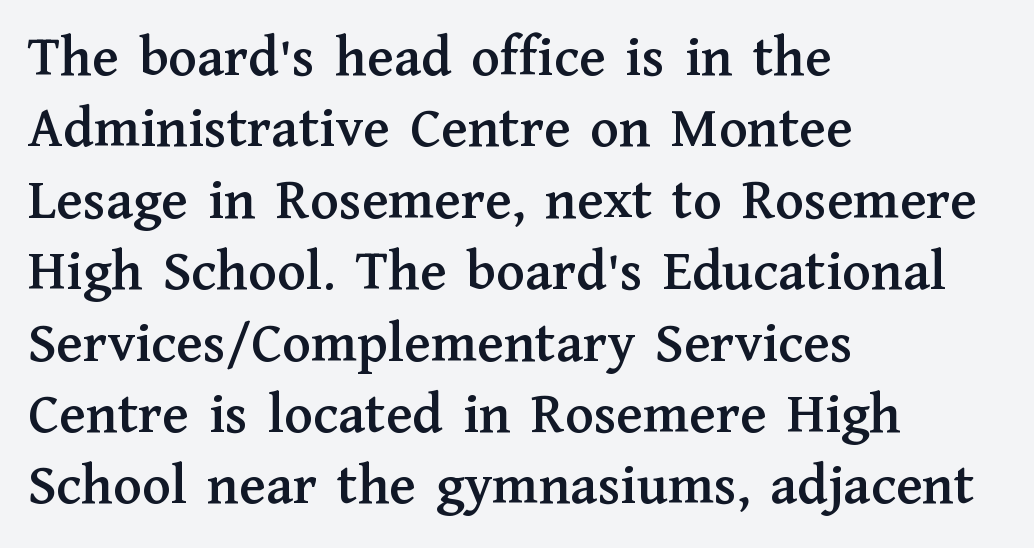
{"serif": "yes", "italic": "no", "width": "normal", "stroke_contrast": "medium", "x_height": "medium", "monospaced": "no", "underline": "no", "align": "left", "line_spacing_ratio": 1.21, "letter_spacing": "normal", "letter_spacing_em": 0.0, "glyph_px": 59}
